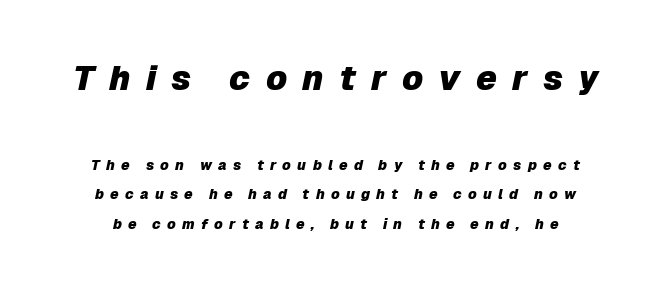
{"italic": "yes", "lean": "right", "slant_degrees": 12, "bold": "yes", "weight": "heavy", "width": "normal", "stroke_contrast": "low", "x_height": "medium", "monospaced": "no", "underline": "no", "line_spacing": "loose", "line_spacing_ratio": 2.13, "letter_spacing": "wide", "letter_spacing_em": 0.45, "larger_block": "first", "size_ratio": 2.43, "glyph_px": 34}
